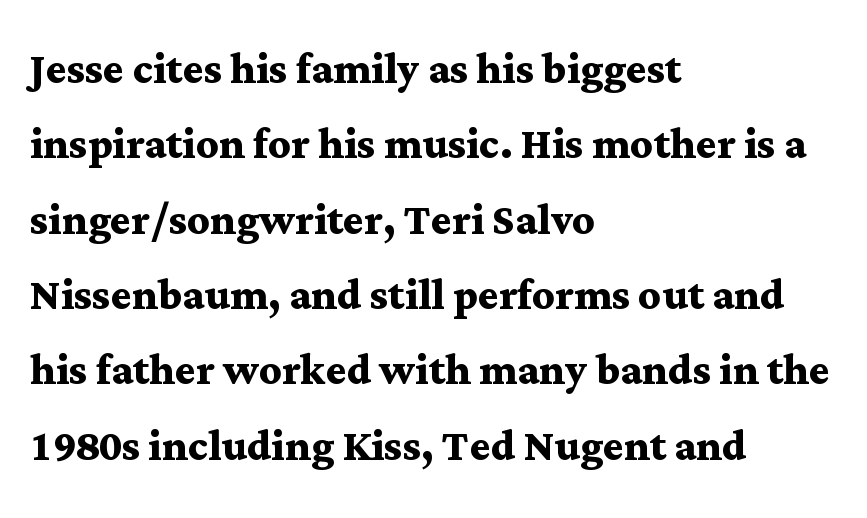
The image shows 55 px semibold, wide serif type, upright; set left-aligned, normal line spacing (1.37x), normal letter spacing, not underlined; medium stroke contrast and a medium x-height.
